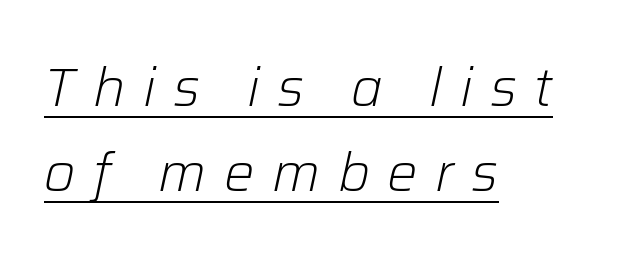
Summary of vertical rhythm: regular, with standard interline spacing. Stems and bowls with no extra thickness — not bold. How are the letters spaced? Widely, with obvious added tracking. This rendering features underlined lettering.
